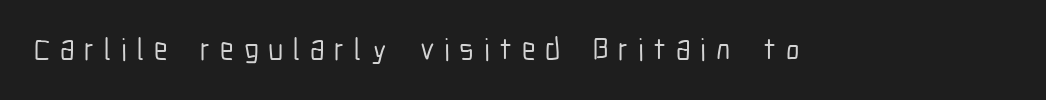
Q: Is the text italic (slanted)? A: No, it is upright.
Q: Is the typeface a serif or a sans-serif typeface? A: Sans-serif.
Q: Is the text underlined? A: No.
Q: Is the spacing between letters normal or unusually wide? A: Unusually wide.
Q: Width (condensed, normal, or wide)? A: Condensed.
Q: Stroke contrast? A: Low.
Q: x-height? A: Medium.
Q: Monospaced? A: No.
